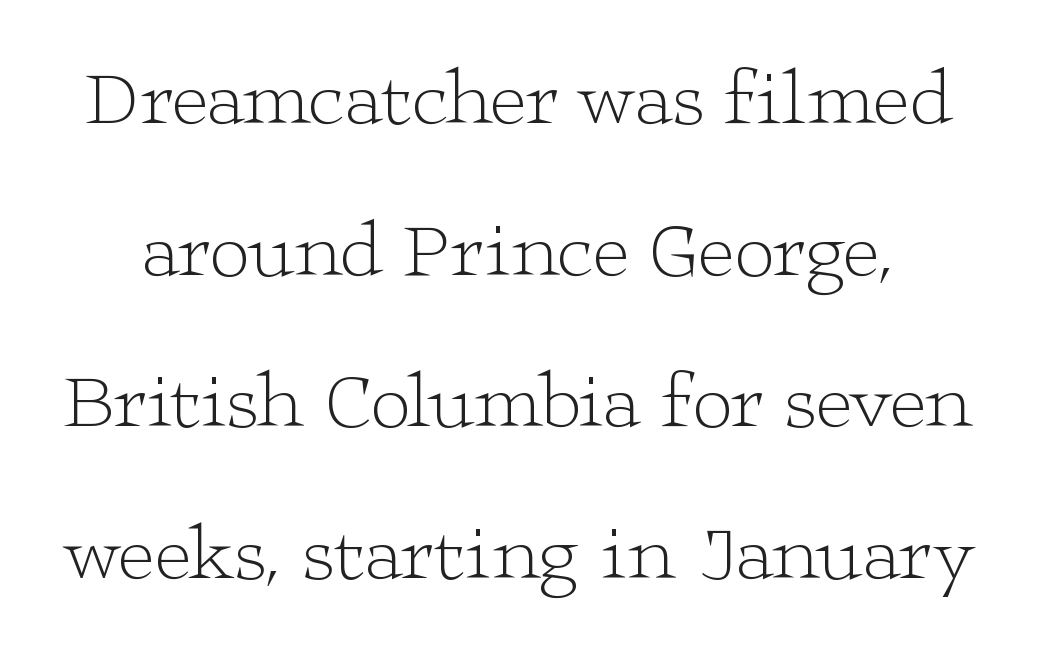
Counters stay open thanks to moderate or lighter strokes. Proportional: the letters do not fall into vertical columns. What kind of face is this? One with serifs. Every stem runs plumb, perpendicular to the baseline. The zone under the glyphs is completely vacant.
